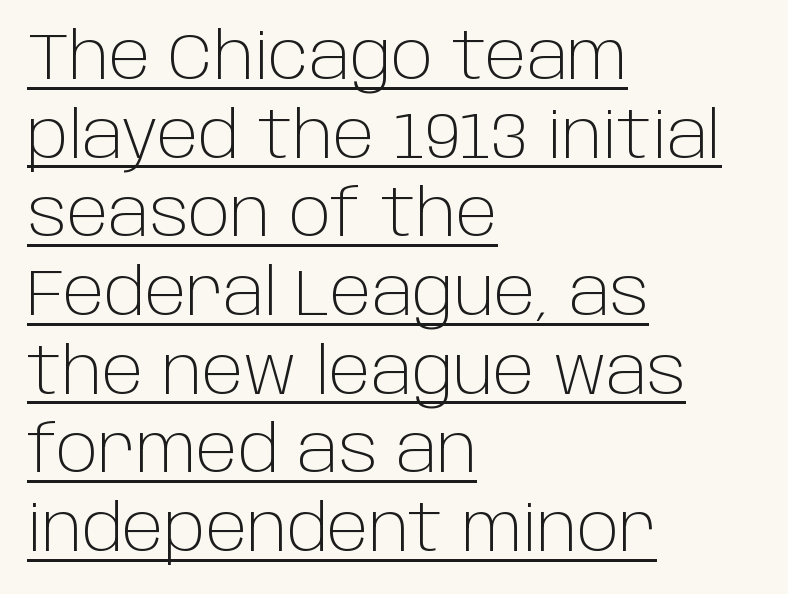
{"serif": "no", "italic": "no", "bold": "no", "weight": "light", "width": "normal", "stroke_contrast": "low", "x_height": "large", "monospaced": "no", "underline": "yes", "align": "left", "line_spacing_ratio": 1.21, "letter_spacing": "normal", "letter_spacing_em": 0.0, "glyph_px": 65}
